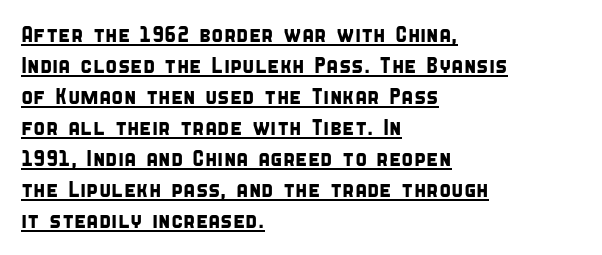
{"underline": "yes", "align": "left", "line_spacing": "normal", "line_spacing_ratio": 1.41, "letter_spacing": "normal", "letter_spacing_em": 0.0, "glyph_px": 22}
